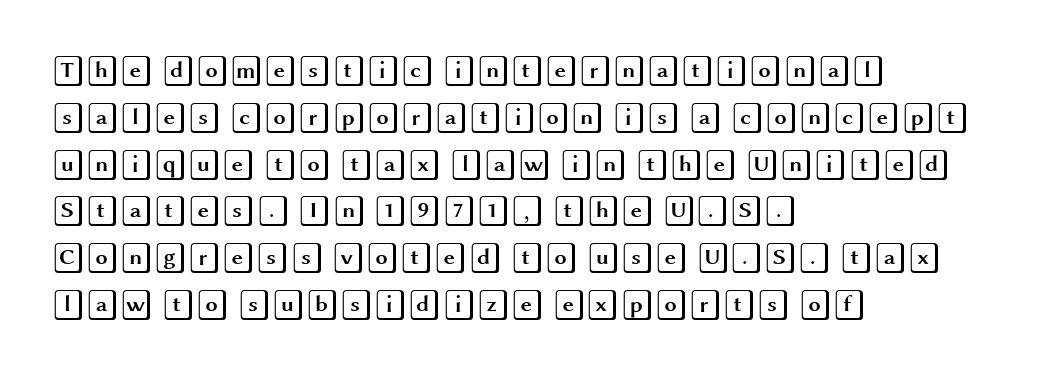
{"italic": "no", "width": "wide", "x_height": "large", "underline": "no", "align": "left", "line_spacing": "normal", "line_spacing_ratio": 1.51, "letter_spacing": "normal", "letter_spacing_em": 0.0, "glyph_px": 31}
